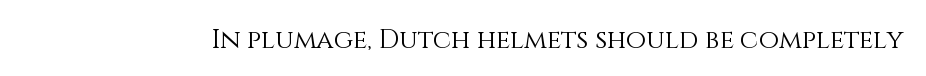
The image shows 26 px text type, upright; set normal letter spacing, not underlined.
